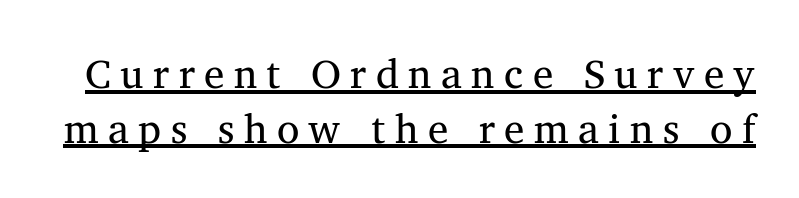
Q: Is the text bold? A: No.
Q: Is the text italic (slanted)? A: No, it is upright.
Q: Is the typeface a serif or a sans-serif typeface? A: Serif.
Q: Is the text underlined? A: Yes.
Q: Is the spacing between letters normal or unusually wide? A: Unusually wide.
Q: Is the spacing between lines tight, normal or loose? A: Normal.
Q: Width (condensed, normal, or wide)? A: Normal.
Q: Stroke contrast? A: Medium.
Q: x-height? A: Medium.
Q: Monospaced? A: No.
